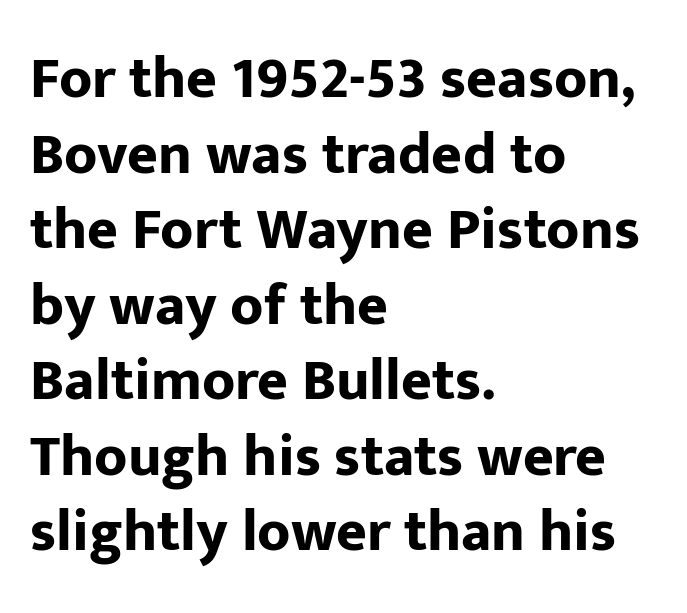
Q: Is the text bold? A: Yes.
Q: Is the text italic (slanted)? A: No, it is upright.
Q: Is the typeface a serif or a sans-serif typeface? A: Sans-serif.
Q: Is the text underlined? A: No.
Q: How is the paragraph aligned? A: Left-aligned.
Q: Is the spacing between letters normal or unusually wide? A: Normal.
Q: Is the spacing between lines tight, normal or loose? A: Normal.
Q: Width (condensed, normal, or wide)? A: Normal.
Q: Stroke contrast? A: Low.
Q: x-height? A: Medium.
Q: Monospaced? A: No.
